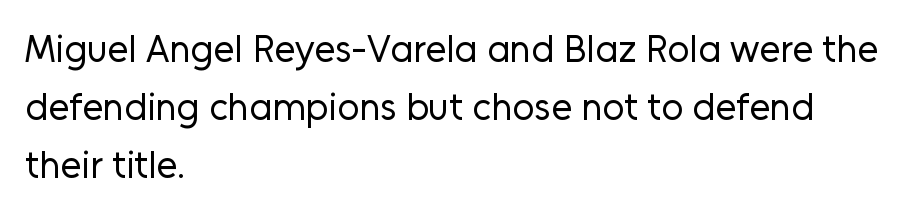
{"serif": "no", "italic": "no", "bold": "no", "weight": "regular", "width": "normal", "stroke_contrast": "low", "x_height": "medium", "monospaced": "no", "underline": "no", "align": "left", "line_spacing": "normal", "line_spacing_ratio": 1.53, "letter_spacing": "normal", "letter_spacing_em": 0.0, "glyph_px": 38}
